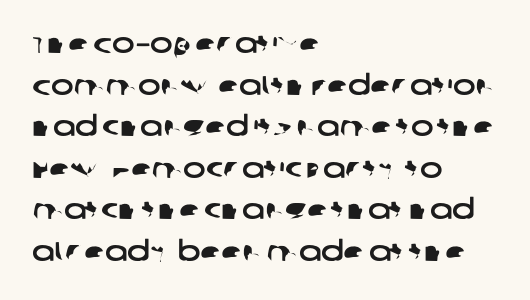
Does the leading feel generous? No, just average. The lines in this sample share a left origin and differ only in where they stop. The specimen omits any rule beneath the text block's lines. The horizontal fit of the characters is conventional and even.
